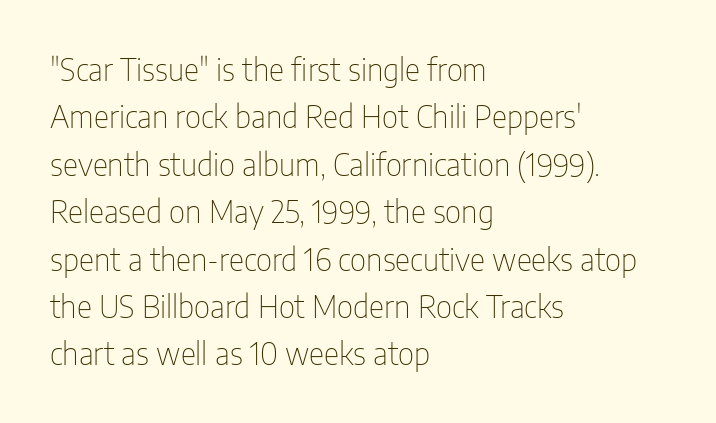
Q: Is the text bold? A: No.
Q: Is the text italic (slanted)? A: No, it is upright.
Q: Is the typeface a serif or a sans-serif typeface? A: Sans-serif.
Q: Is the text underlined? A: No.
Q: How is the paragraph aligned? A: Left-aligned.
Q: Is the spacing between letters normal or unusually wide? A: Normal.
Q: Is the spacing between lines tight, normal or loose? A: Normal.
Q: Width (condensed, normal, or wide)? A: Condensed.
Q: Stroke contrast? A: Low.
Q: x-height? A: Medium.
Q: Monospaced? A: No.
